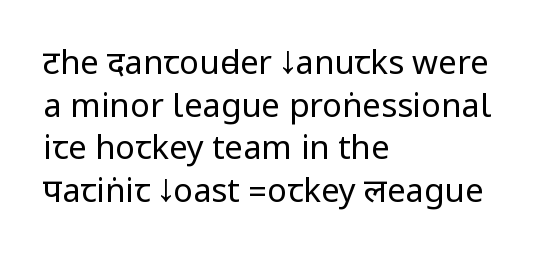
The image shows 33 px regular-weight, condensed sans-serif type, upright; set left-aligned, normal line spacing (1.29x), normal letter spacing, not underlined; low stroke contrast.
